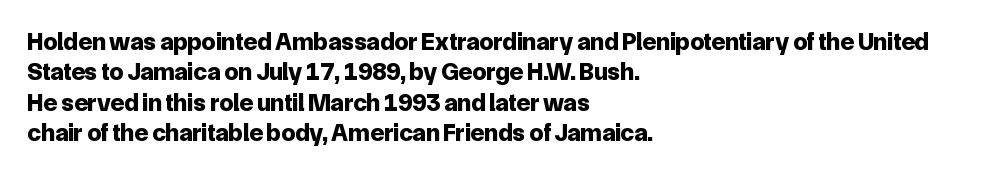
Q: Is the text bold? A: Yes.
Q: Is the text italic (slanted)? A: No, it is upright.
Q: Is the text underlined? A: No.
Q: How is the paragraph aligned? A: Left-aligned.
Q: Is the spacing between letters normal or unusually wide? A: Normal.
